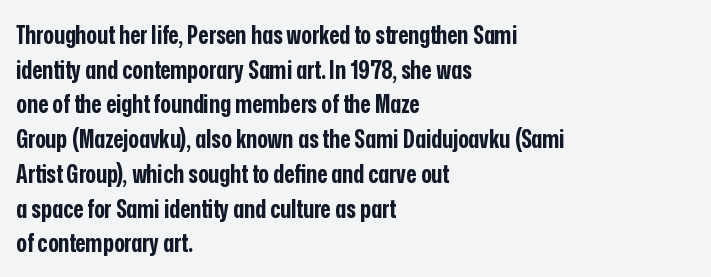
Q: Is the text bold? A: Yes.
Q: Is the text italic (slanted)? A: No, it is upright.
Q: Is the text underlined? A: No.
Q: How is the paragraph aligned? A: Left-aligned.
Q: Is the spacing between letters normal or unusually wide? A: Normal.
Q: Is the spacing between lines tight, normal or loose? A: Normal.
